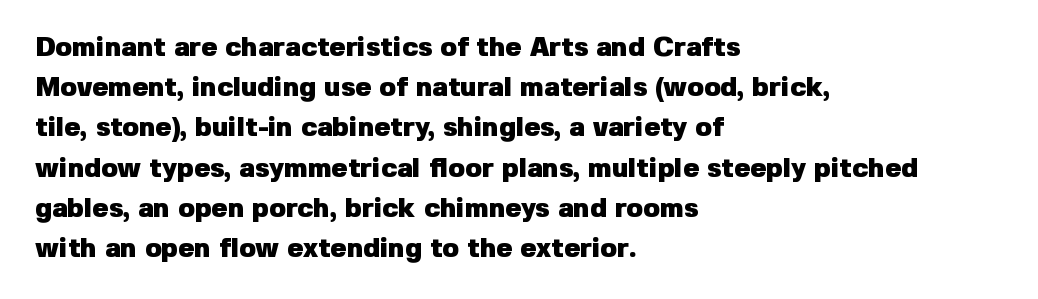
{"italic": "no", "bold": "yes", "underline": "no", "align": "left", "line_spacing": "normal", "line_spacing_ratio": 1.49, "letter_spacing": "normal", "letter_spacing_em": 0.0, "glyph_px": 27}
